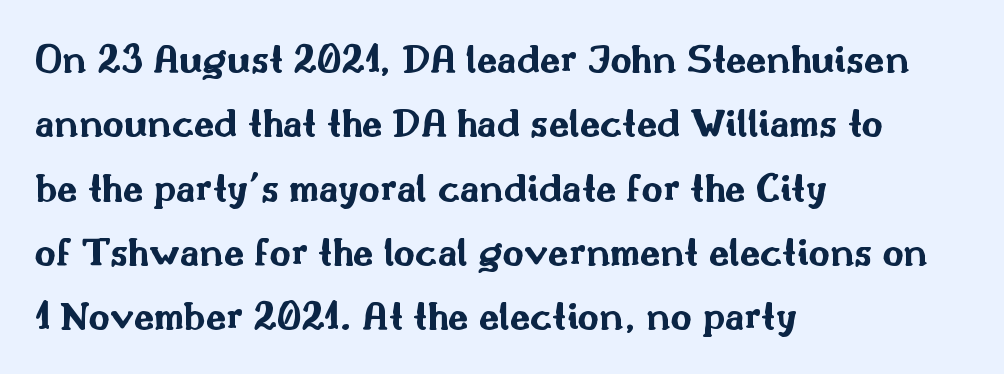
Is this a fixed-width face? No — the glyphs have proportional, varying widths. Students, note that the glyphs here touch the page at normal intervals. The font is running at its bold setting. The passage shown is typeset with a sans-serif family. Casual observation: everything's shoved over to the left. Evenly set lines give the paragraph a standard silhouette.
